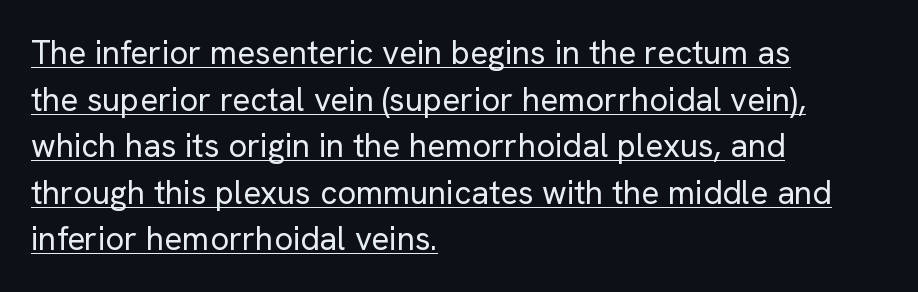
Q: Is the text bold? A: No.
Q: Is the text italic (slanted)? A: No, it is upright.
Q: Is the typeface a serif or a sans-serif typeface? A: Sans-serif.
Q: Is the text underlined? A: Yes.
Q: How is the paragraph aligned? A: Left-aligned.
Q: Is the spacing between letters normal or unusually wide? A: Normal.
Q: Is the spacing between lines tight, normal or loose? A: Normal.
Q: Width (condensed, normal, or wide)? A: Normal.
Q: Stroke contrast? A: Low.
Q: x-height? A: Medium.
Q: Monospaced? A: No.
